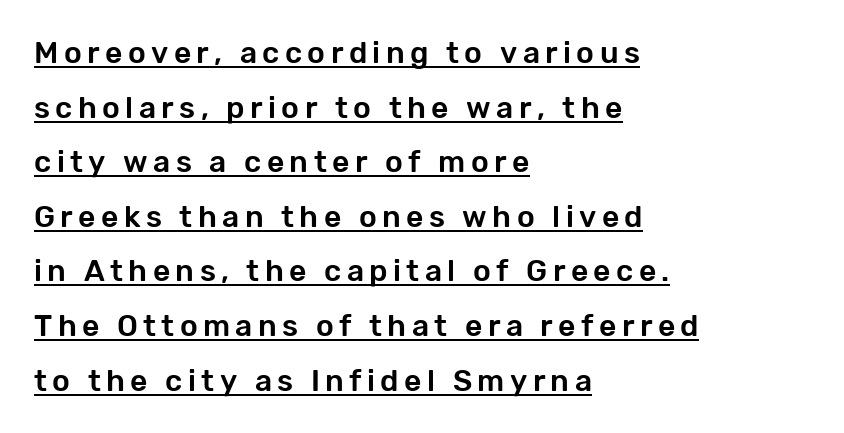
Q: Is the text italic (slanted)? A: No, it is upright.
Q: Is the typeface a serif or a sans-serif typeface? A: Sans-serif.
Q: Is the text underlined? A: Yes.
Q: How is the paragraph aligned? A: Left-aligned.
Q: Width (condensed, normal, or wide)? A: Normal.
Q: Stroke contrast? A: Low.
Q: x-height? A: Medium.
Q: Monospaced? A: No.
